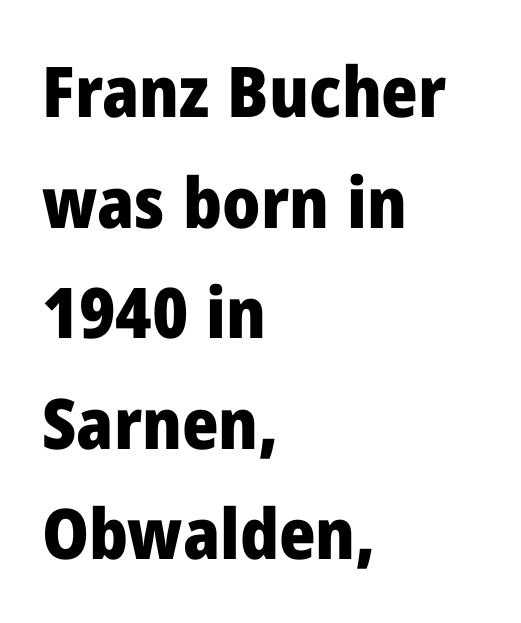
The image shows 70 px heavy sans-serif type, upright; set left-aligned, normal line spacing (1.58x), normal letter spacing, not underlined; low stroke contrast and a medium x-height.
